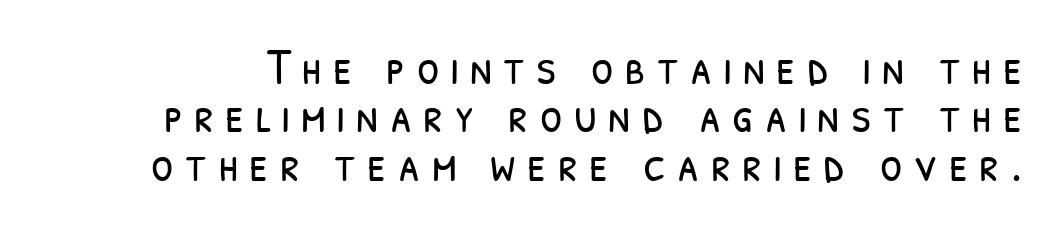
The image shows 51 px light, condensed sans-serif type; set tight line spacing (0.95x), unusually wide letter spacing (+0.22 em), not underlined; low stroke contrast and a medium x-height.
